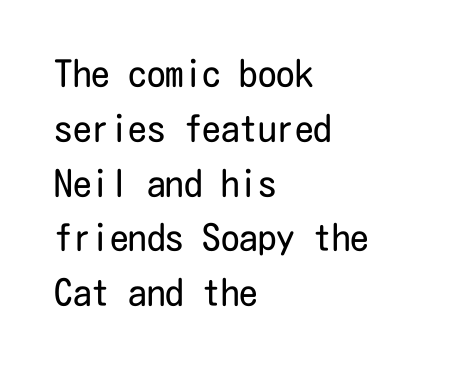
{"serif": "no", "italic": "no", "bold": "no", "weight": "regular", "width": "condensed", "stroke_contrast": "low", "x_height": "medium", "underline": "no", "align": "left", "line_spacing": "normal", "line_spacing_ratio": 1.48, "letter_spacing": "normal", "letter_spacing_em": 0.0, "glyph_px": 37}
